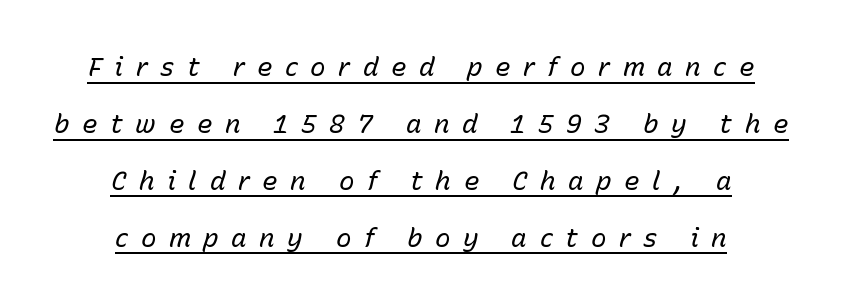
The image shows 26 px text type, italic (leaning right); set centered, loose line spacing (2.19x), unusually wide letter spacing (+0.48 em), underlined.
